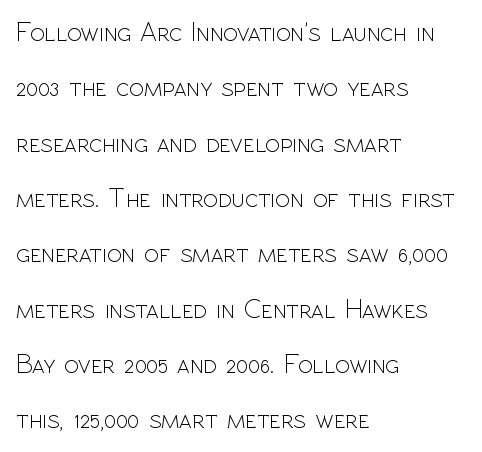
Q: Is the text bold? A: No.
Q: Is the text italic (slanted)? A: No, it is upright.
Q: Is the text underlined? A: No.
Q: How is the paragraph aligned? A: Left-aligned.
Q: Is the spacing between letters normal or unusually wide? A: Normal.
Q: Is the spacing between lines tight, normal or loose? A: Loose.
